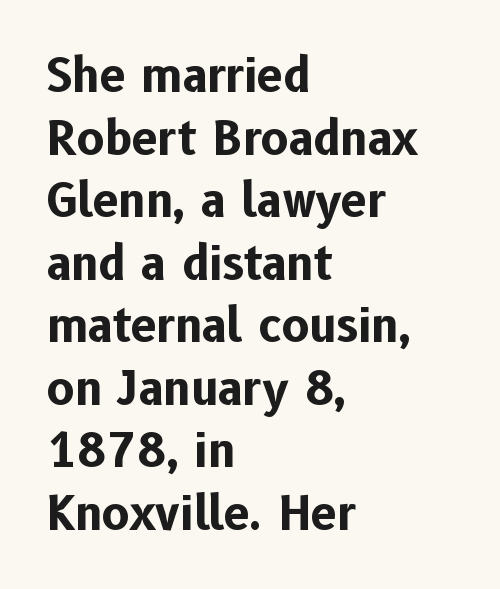
{"serif": "no", "italic": "no", "bold": "yes", "weight": "bold", "width": "normal", "stroke_contrast": "low", "x_height": "medium", "monospaced": "no", "underline": "no", "align": "left", "line_spacing": "normal", "line_spacing_ratio": 1.36, "letter_spacing": "normal", "letter_spacing_em": 0.0, "glyph_px": 46}
